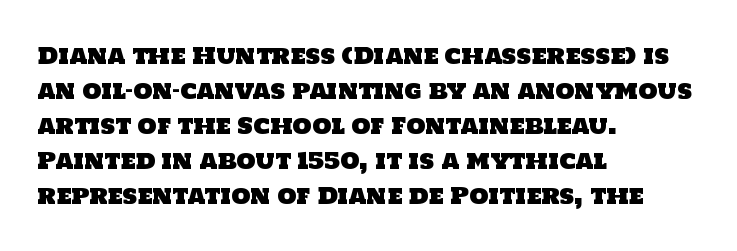
Layout note: lines flush left. Descenders are the only things crossing below the line. The vertical gap from one line to the next is medium. Caption: standard tracking, unaltered.
